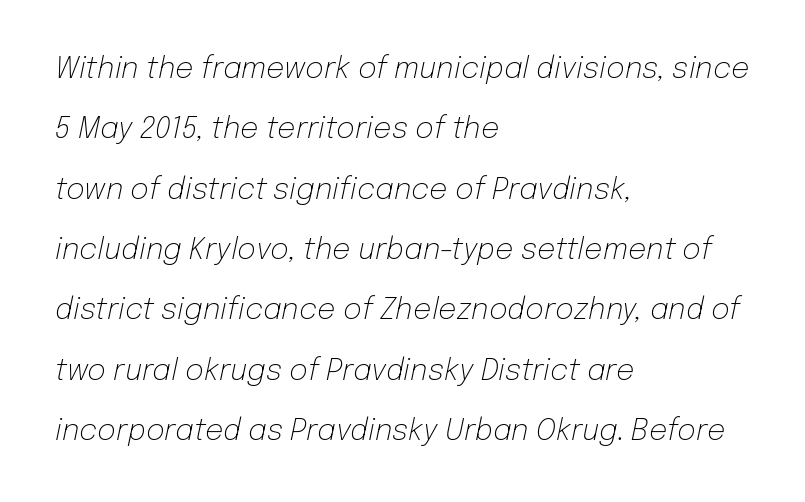
{"italic": "yes", "lean": "right", "slant_degrees": 12, "bold": "no", "weight": "light", "width": "normal", "stroke_contrast": "low", "x_height": "medium", "monospaced": "no", "underline": "no", "align": "left", "line_spacing": "loose", "line_spacing_ratio": 2.08, "letter_spacing": "normal", "letter_spacing_em": 0.0, "glyph_px": 29}
